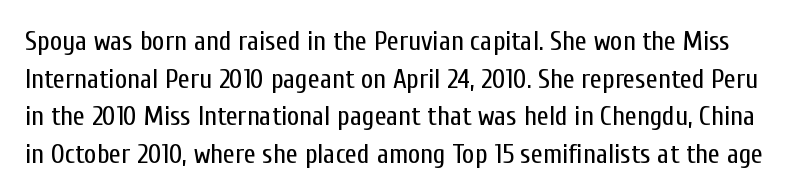
The font's upright variant was chosen for this text. Anything drawn beneath the words? Only blank space. The space between consecutive lines is moderate. Nothing heavy about these letters — not bold at all.
